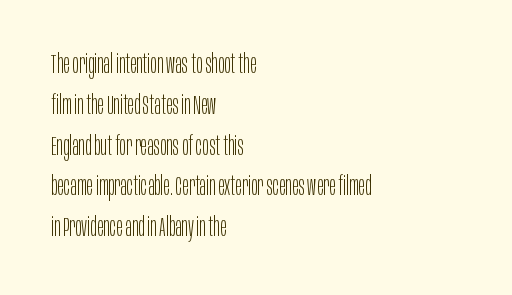
The image shows 27 px text type, upright; set left-aligned, normal line spacing (1.51x), normal letter spacing, not underlined.
